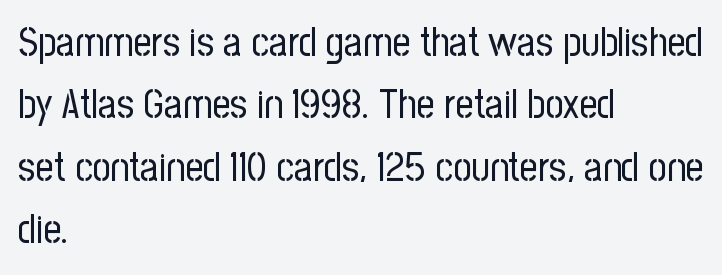
Q: Is the text bold? A: No.
Q: Is the text italic (slanted)? A: No, it is upright.
Q: Is the typeface a serif or a sans-serif typeface? A: Sans-serif.
Q: Is the text underlined? A: No.
Q: How is the paragraph aligned? A: Left-aligned.
Q: Is the spacing between letters normal or unusually wide? A: Normal.
Q: Is the spacing between lines tight, normal or loose? A: Normal.
Q: Width (condensed, normal, or wide)? A: Condensed.
Q: Stroke contrast? A: Low.
Q: x-height? A: Medium.
Q: Monospaced? A: No.
